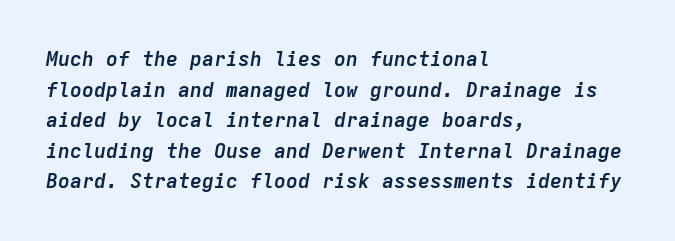
The image shows 20 px bold type, italic (leaning right); set left-aligned, normal line spacing (1.53x), normal letter spacing, not underlined.
